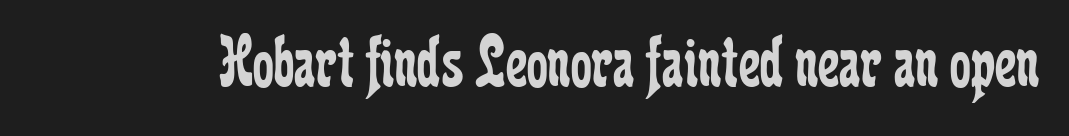
The image shows 75 px regular-weight, condensed serif type, upright; set normal letter spacing, not underlined; low stroke contrast and a medium x-height.
